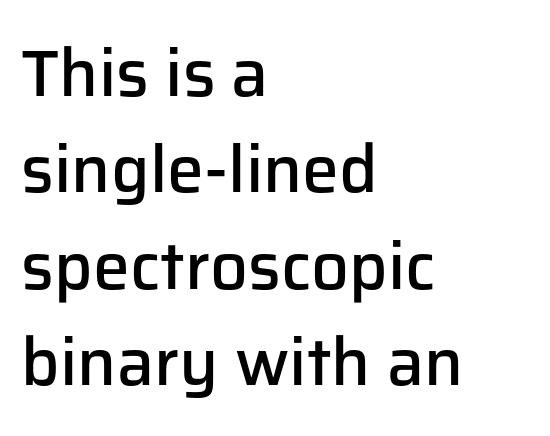
Q: Is the text bold? A: Semi-bold.
Q: Is the text italic (slanted)? A: No, it is upright.
Q: Is the typeface a serif or a sans-serif typeface? A: Sans-serif.
Q: Is the text underlined? A: No.
Q: How is the paragraph aligned? A: Left-aligned.
Q: Is the spacing between letters normal or unusually wide? A: Normal.
Q: Is the spacing between lines tight, normal or loose? A: Normal.
Q: Width (condensed, normal, or wide)? A: Normal.
Q: Stroke contrast? A: Low.
Q: x-height? A: Medium.
Q: Monospaced? A: No.
